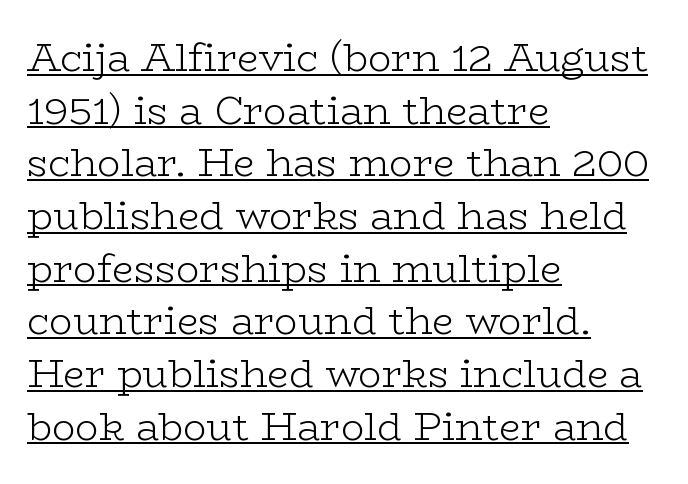
Q: Is the text bold? A: No.
Q: Is the text italic (slanted)? A: No, it is upright.
Q: Is the typeface a serif or a sans-serif typeface? A: Serif.
Q: Is the text underlined? A: Yes.
Q: How is the paragraph aligned? A: Left-aligned.
Q: Is the spacing between letters normal or unusually wide? A: Normal.
Q: Is the spacing between lines tight, normal or loose? A: Normal.
Q: Width (condensed, normal, or wide)? A: Wide.
Q: Stroke contrast? A: Low.
Q: x-height? A: Medium.
Q: Monospaced? A: No.
